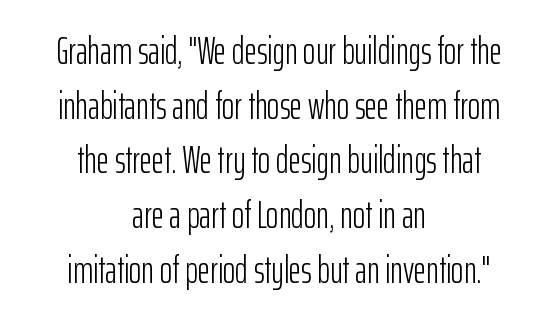
Q: Is the text bold? A: No.
Q: Is the text italic (slanted)? A: No, it is upright.
Q: Is the typeface a serif or a sans-serif typeface? A: Sans-serif.
Q: Is the text underlined? A: No.
Q: How is the paragraph aligned? A: Centered.
Q: Is the spacing between letters normal or unusually wide? A: Normal.
Q: Is the spacing between lines tight, normal or loose? A: Normal.
Q: Width (condensed, normal, or wide)? A: Condensed.
Q: Stroke contrast? A: Low.
Q: x-height? A: Medium.
Q: Monospaced? A: No.
